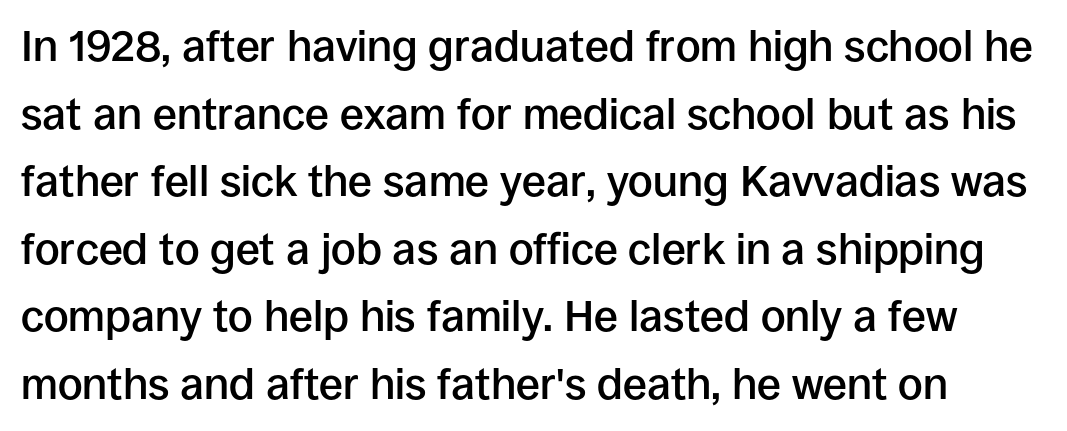
Letter spacing: default. The letters advance in unequal steps, a hallmark of proportional type. Weight check: semibold — heavier than regular, not quite bold. A bare baseline throughout the passage. You can tell from the bare stems that sans-serif type was used.
